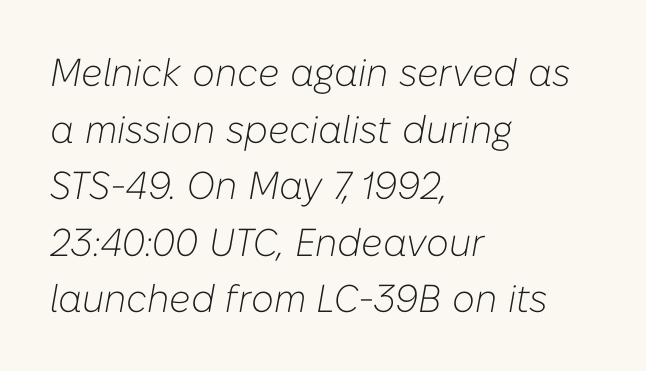
The image shows 39 px light type, italic (leaning right); set left-aligned, normal line spacing (1.45x), normal letter spacing, not underlined; low stroke contrast and a medium x-height.
